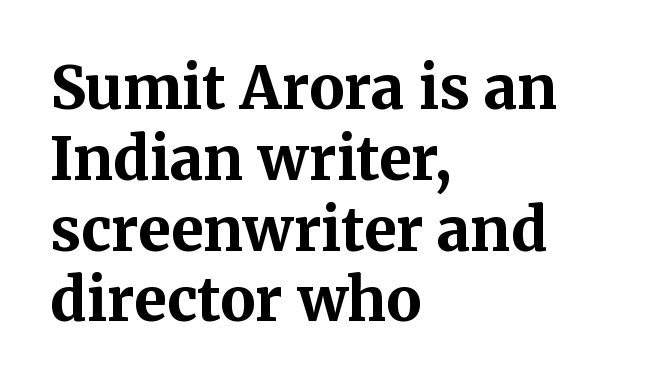
Q: Is the text bold? A: Yes.
Q: Is the text italic (slanted)? A: No, it is upright.
Q: Is the typeface a serif or a sans-serif typeface? A: Serif.
Q: Is the text underlined? A: No.
Q: How is the paragraph aligned? A: Left-aligned.
Q: Is the spacing between letters normal or unusually wide? A: Normal.
Q: Width (condensed, normal, or wide)? A: Normal.
Q: Stroke contrast? A: Medium.
Q: x-height? A: Medium.
Q: Monospaced? A: No.
